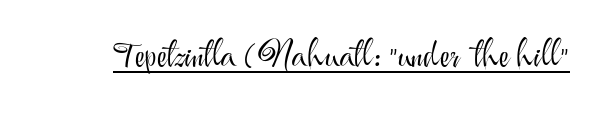
The image shows 36 px light sans-serif type; set normal letter spacing, underlined; medium stroke contrast and a small x-height.
